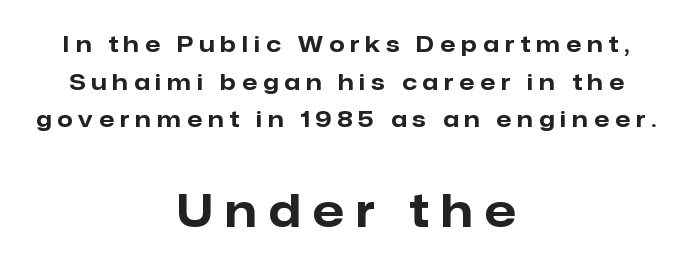
The image shows 45 px bold sans-serif type, upright; set centered, line spacing 1.71x, unusually wide letter spacing (+0.28 em), not underlined; the second (bottom) block is 2.05x larger; low stroke contrast and a medium x-height.
